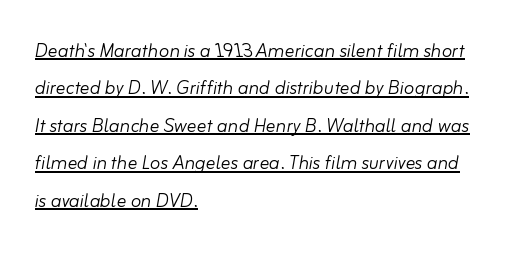
The image shows 24 px text type, italic (leaning right); set left-aligned, normal line spacing (1.56x), normal letter spacing, underlined.
